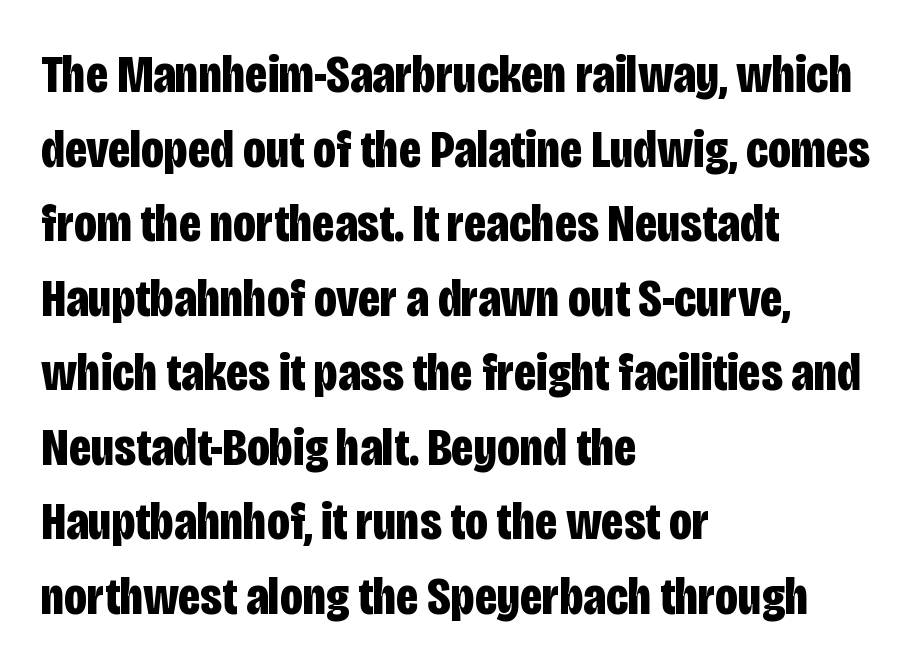
{"serif": "no", "italic": "no", "bold": "yes", "weight": "bold", "width": "condensed", "stroke_contrast": "low", "x_height": "large", "monospaced": "no", "underline": "no", "align": "left", "line_spacing": "normal", "line_spacing_ratio": 1.38, "letter_spacing": "normal", "letter_spacing_em": 0.0, "glyph_px": 54}
